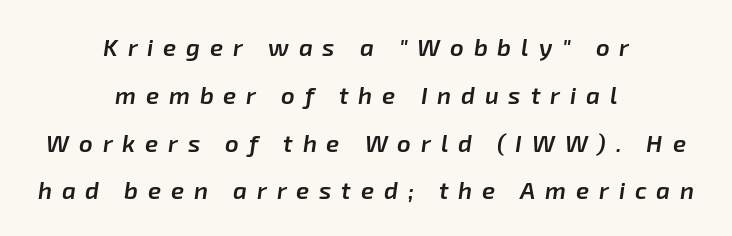
{"italic": "yes", "lean": "right", "slant_degrees": 8, "bold": "semi", "underline": "no", "align": "center", "line_spacing": "loose", "line_spacing_ratio": 1.99, "letter_spacing": "wide", "letter_spacing_em": 0.41, "glyph_px": 24}
